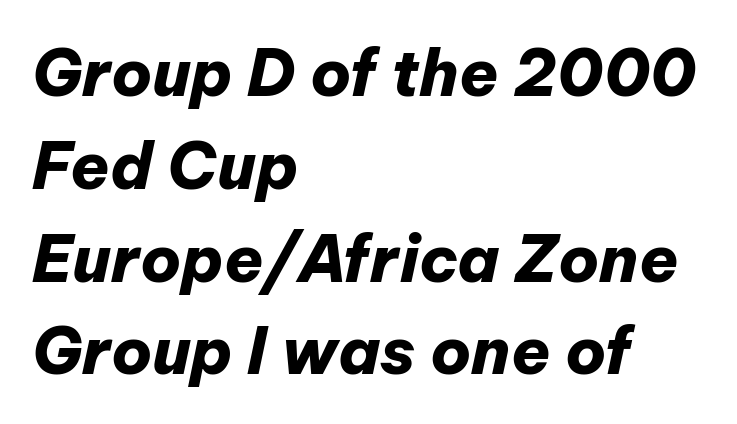
Q: Is the text bold? A: Yes.
Q: Is the text italic (slanted)? A: Yes, it leans right by about 12 degrees.
Q: Is the text underlined? A: No.
Q: How is the paragraph aligned? A: Left-aligned.
Q: Is the spacing between letters normal or unusually wide? A: Normal.
Q: Is the spacing between lines tight, normal or loose? A: Normal.
Q: Width (condensed, normal, or wide)? A: Normal.
Q: Stroke contrast? A: Low.
Q: x-height? A: Medium.
Q: Monospaced? A: No.
